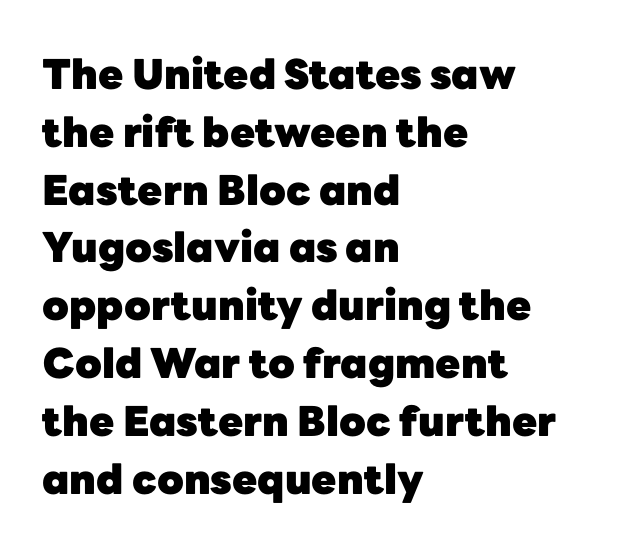
The image shows 41 px heavy sans-serif type, upright; set left-aligned, normal line spacing (1.41x), normal letter spacing, not underlined; low stroke contrast and a medium x-height.
